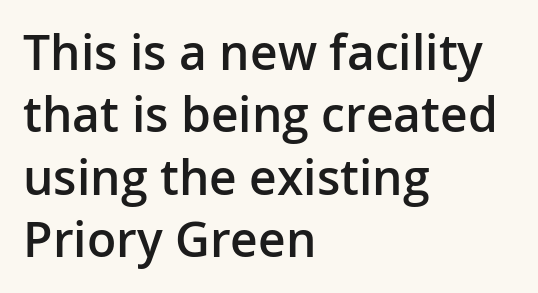
Is the letter spacing exaggerated? No — it looks like the ordinary default. Underlining? Definitely not there. Line starts are locked; line ends wander. Moderately thickened strokes mark this as semibold type.
